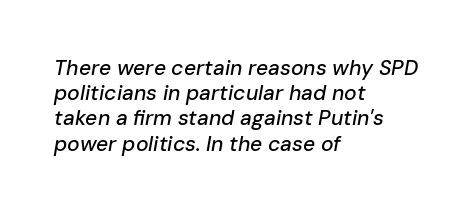
Q: Is the text italic (slanted)? A: Yes, it leans right by about 10 degrees.
Q: Is the text underlined? A: No.
Q: How is the paragraph aligned? A: Left-aligned.
Q: Is the spacing between letters normal or unusually wide? A: Normal.
